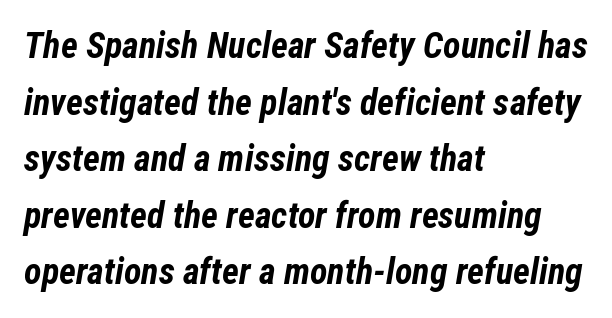
Spacing verdict: proportional, widths tailored to each character. Which margin do the lines hug? The left one — the right edge is uneven. Chunky letters — that's bold for sure. Underline: absent. The specimen reads as italic at a glance. Spacing between characters is what you'd get straight out of the box.
